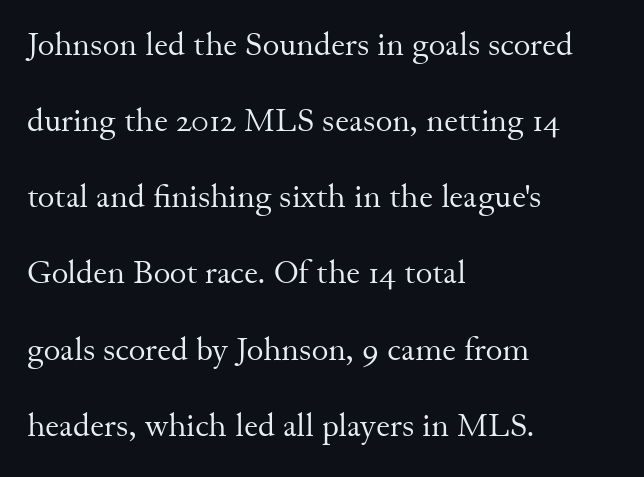
The image shows 32 px regular-weight serif type, upright; set left-aligned, loose line spacing (2.38x), normal letter spacing, not underlined; medium stroke contrast and a small x-height.
